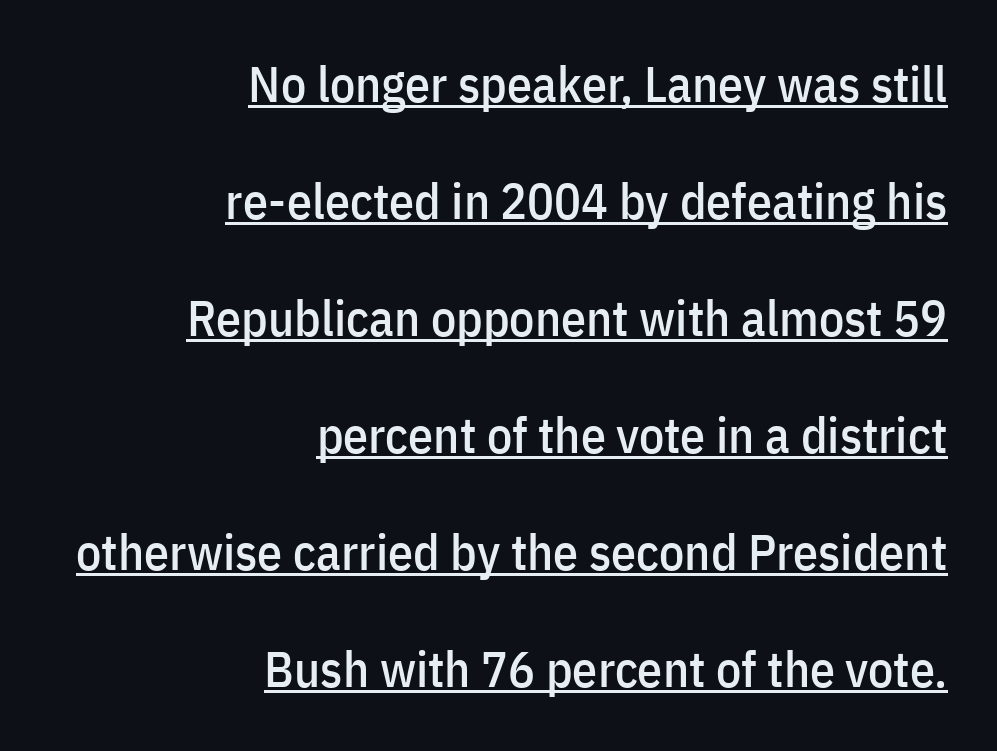
Q: Is the text italic (slanted)? A: No, it is upright.
Q: Is the typeface a serif or a sans-serif typeface? A: Sans-serif.
Q: Is the text underlined? A: Yes.
Q: How is the paragraph aligned? A: Right-aligned.
Q: Is the spacing between letters normal or unusually wide? A: Normal.
Q: Is the spacing between lines tight, normal or loose? A: Loose.
Q: Width (condensed, normal, or wide)? A: Condensed.
Q: Stroke contrast? A: Low.
Q: x-height? A: Medium.
Q: Monospaced? A: No.
